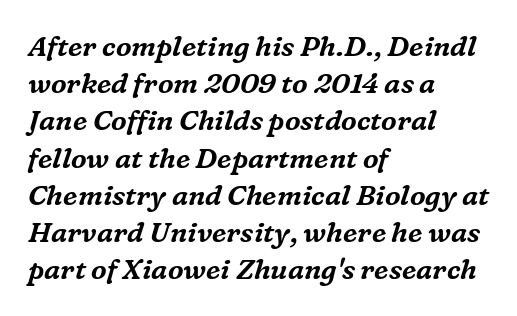
{"serif": "yes", "italic": "yes", "lean": "right", "slant_degrees": 16, "width": "normal", "stroke_contrast": "medium", "x_height": "medium", "monospaced": "no", "underline": "no", "align": "left", "line_spacing": "normal", "line_spacing_ratio": 1.33, "letter_spacing": "normal", "letter_spacing_em": 0.0, "glyph_px": 28}
